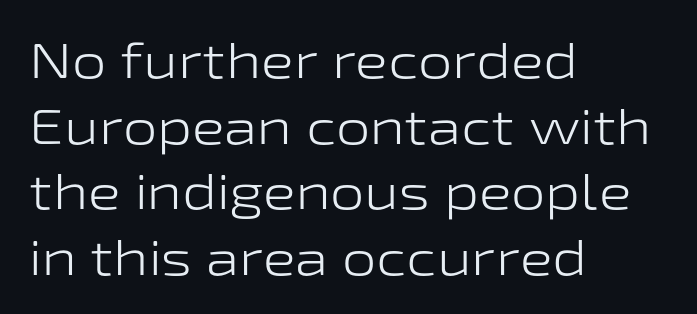
The image shows 49 px light, wide sans-serif type, upright; set left-aligned, normal line spacing (1.34x), normal letter spacing, not underlined; low stroke contrast and a medium x-height.
